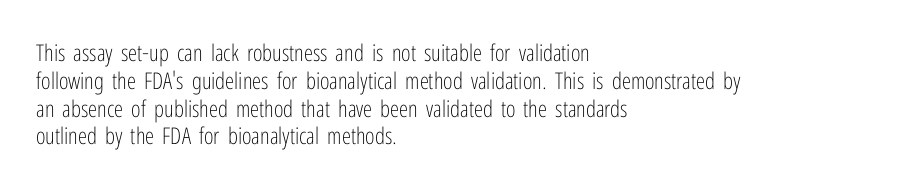
Italic: no, the glyphs are upright roman. Typeset ragged right — the left edge is the straight one. The gaps between neighbouring characters are ordinary and unremarkable. No letter is thick-stroked: the sample isn't bold. Lines of text with bare space underneath.
